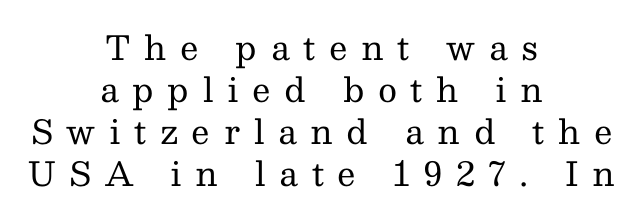
The image shows 33 px regular-weight serif type, upright; set centered, normal line spacing (1.27x), unusually wide letter spacing (+0.41 em), not underlined; medium stroke contrast and a medium x-height.
